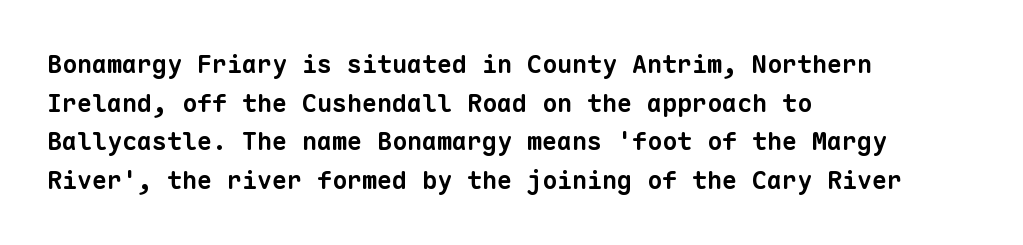
{"bold": "yes", "underline": "no", "align": "left", "line_spacing": "normal", "line_spacing_ratio": 1.55, "letter_spacing": "normal", "letter_spacing_em": 0.0, "glyph_px": 25}
